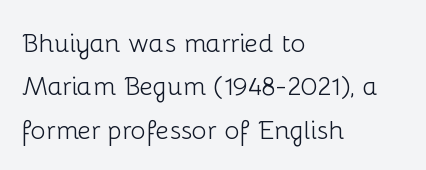
On a weight scale, this lands at 450 or below. Anything drawn beneath the words? Only blank space. Notice how descenders clear the ascenders below comfortably — that's standard leading. The axis of the letterforms is exactly vertical. Between one letter and the next there's only the usual sliver of space. Is the block centered? No — it sits flush against the left margin.
